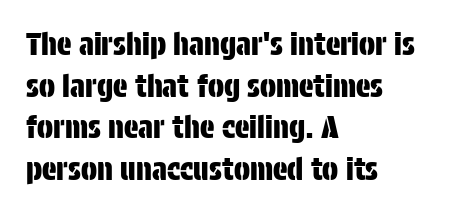
Rows of type keep a routine distance in the vertical direction. A classic flush-left, rag-right setting is used for this passage. Here the glyphs are tracked normally, forming tight word shapes. Each letter keeps its own natural width here, so spacing adapts to shape. When letters stand straight like this, we call the style roman or upright. Descender tails drop into unmarked territory.
